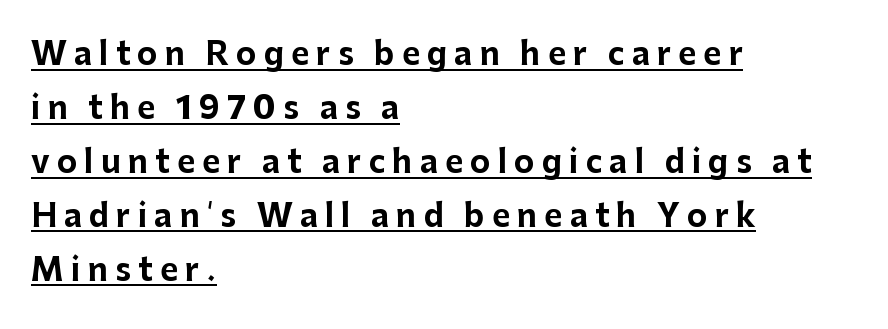
The string is rendered with underlining switched on. Letterform terminals end flat and unadorned throughout the passage. Short note: letters widely spaced. It's the straight-up-and-down kind of type. Each letter keeps its own natural width here, so spacing adapts to shape.
